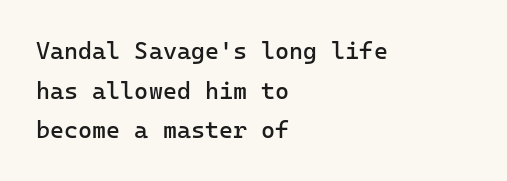
Q: Is the text bold? A: No.
Q: Is the text italic (slanted)? A: No, it is upright.
Q: Is the text underlined? A: No.
Q: How is the paragraph aligned? A: Left-aligned.
Q: Is the spacing between letters normal or unusually wide? A: Normal.
Q: Is the spacing between lines tight, normal or loose? A: Normal.
